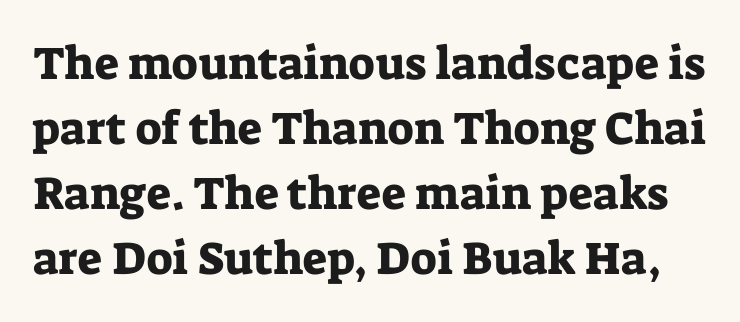
Q: Is the text italic (slanted)? A: No, it is upright.
Q: Is the typeface a serif or a sans-serif typeface? A: Serif.
Q: Is the text underlined? A: No.
Q: Is the spacing between letters normal or unusually wide? A: Normal.
Q: Is the spacing between lines tight, normal or loose? A: Normal.
Q: Width (condensed, normal, or wide)? A: Normal.
Q: Stroke contrast? A: Low.
Q: x-height? A: Medium.
Q: Monospaced? A: No.
